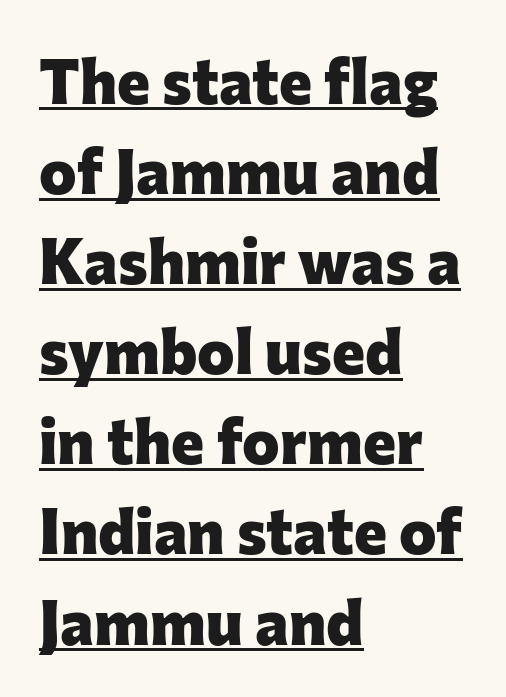
{"serif": "no", "italic": "no", "bold": "yes", "weight": "heavy", "width": "normal", "stroke_contrast": "low", "x_height": "medium", "monospaced": "no", "underline": "yes", "align": "left", "line_spacing": "normal", "line_spacing_ratio": 1.43, "letter_spacing": "normal", "letter_spacing_em": 0.0, "glyph_px": 63}
